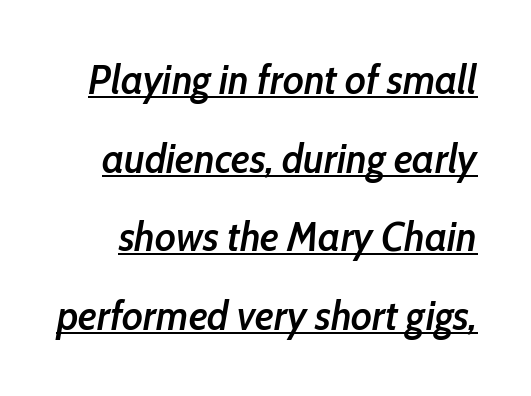
{"italic": "yes", "lean": "right", "slant_degrees": 10, "bold": "semi", "weight": "semibold", "width": "condensed", "stroke_contrast": "low", "x_height": "medium", "monospaced": "no", "underline": "yes", "line_spacing": "loose", "line_spacing_ratio": 1.92, "letter_spacing": "normal", "letter_spacing_em": 0.0, "glyph_px": 41}
